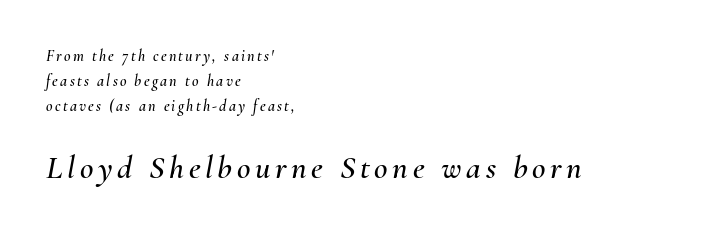
Q: Is the text italic (slanted)? A: Yes, it leans right by about 10 degrees.
Q: Is the text underlined? A: No.
Q: How is the paragraph aligned? A: Left-aligned.
Q: Is the spacing between lines tight, normal or loose? A: Normal.
Q: Which block of text is set in a larger size, the first (top) or the second (bottom)? A: The second (bottom) one.
Q: Width (condensed, normal, or wide)? A: Normal.
Q: Stroke contrast? A: Medium.
Q: x-height? A: Small.
Q: Monospaced? A: No.
